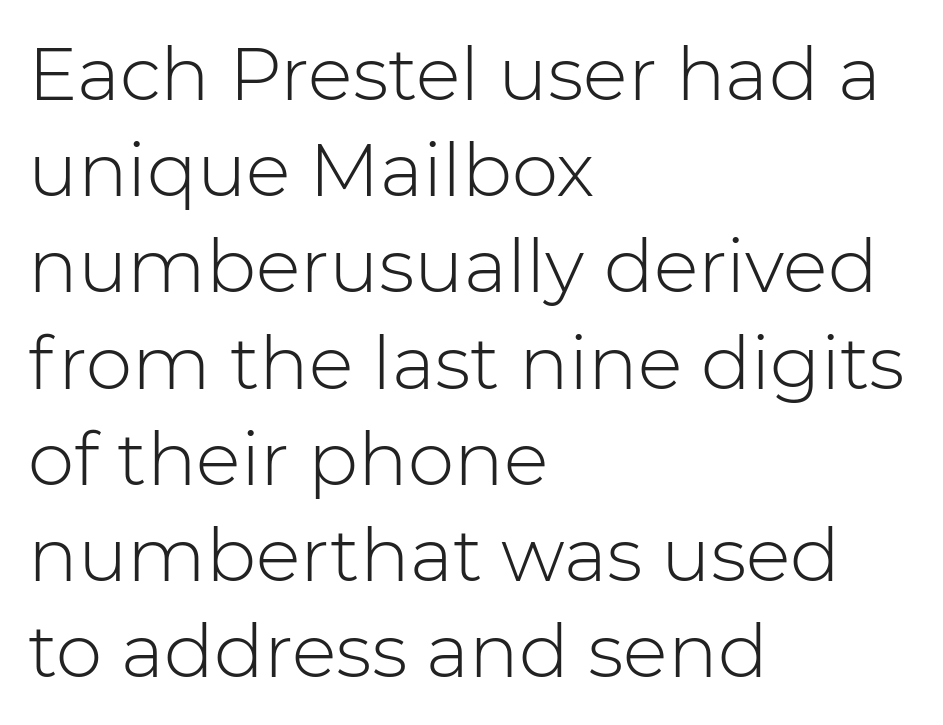
Regarding leading, the lines here are spaced in the standard way. Is the letter spacing exaggerated? No — it looks like the ordinary default. The rendering uses natural spacing where letterforms have individual widths. The ragged edge is on the right, which tells us the setting is flush left.
